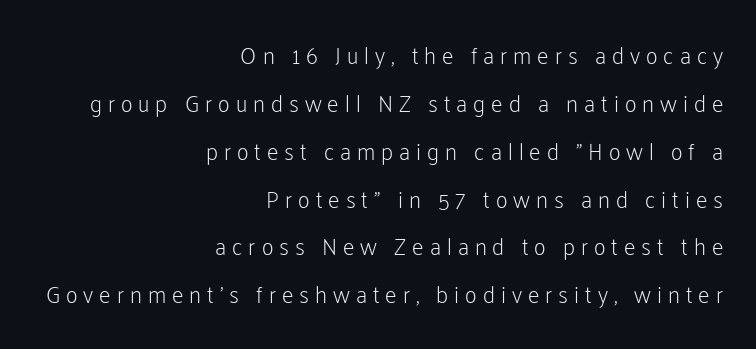
{"italic": "no", "bold": "no", "underline": "no", "align": "right", "line_spacing": "loose", "line_spacing_ratio": 2.08, "letter_spacing": "wide", "letter_spacing_em": 0.26, "glyph_px": 23}
